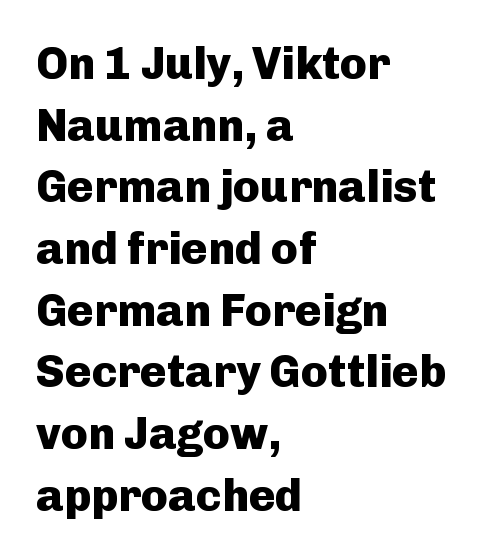
Q: Is the text bold? A: Yes.
Q: Is the text italic (slanted)? A: No, it is upright.
Q: Is the typeface a serif or a sans-serif typeface? A: Sans-serif.
Q: Is the text underlined? A: No.
Q: How is the paragraph aligned? A: Left-aligned.
Q: Is the spacing between letters normal or unusually wide? A: Normal.
Q: Is the spacing between lines tight, normal or loose? A: Normal.
Q: Width (condensed, normal, or wide)? A: Normal.
Q: Stroke contrast? A: Low.
Q: x-height? A: Medium.
Q: Monospaced? A: No.
